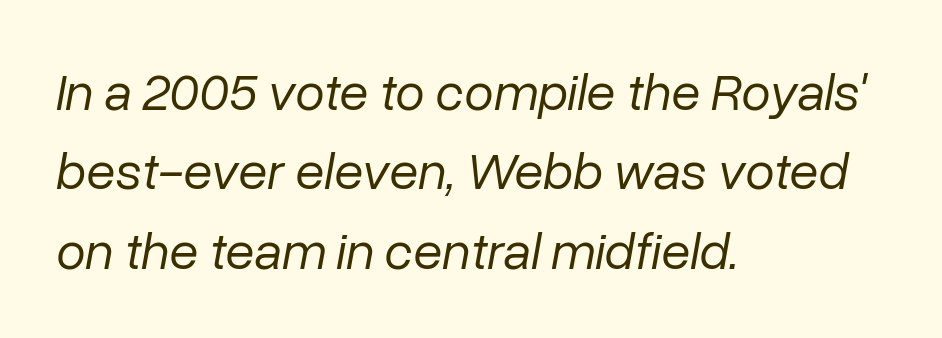
Q: Is the text bold? A: No.
Q: Is the text italic (slanted)? A: Yes, it leans right by about 10 degrees.
Q: Is the text underlined? A: No.
Q: How is the paragraph aligned? A: Left-aligned.
Q: Is the spacing between letters normal or unusually wide? A: Normal.
Q: Is the spacing between lines tight, normal or loose? A: Normal.
Q: Width (condensed, normal, or wide)? A: Normal.
Q: Stroke contrast? A: Low.
Q: x-height? A: Medium.
Q: Monospaced? A: No.
